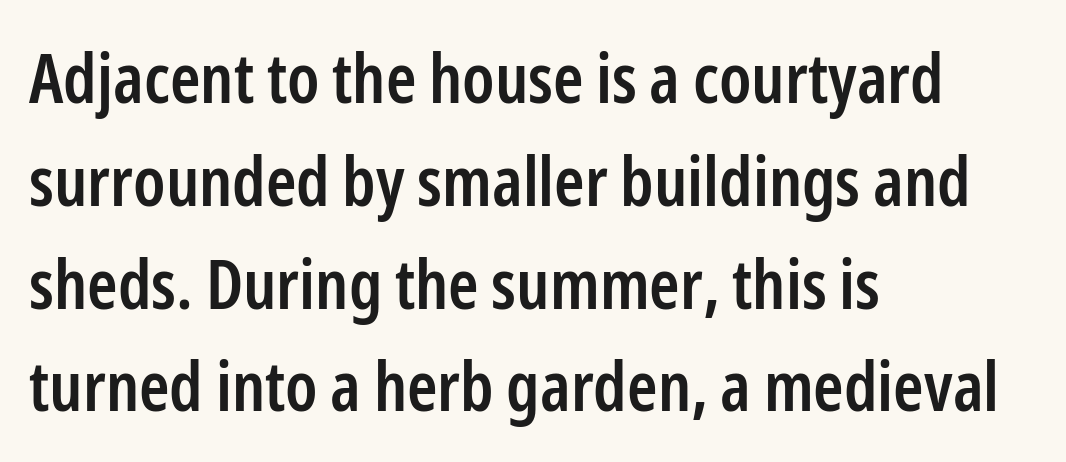
The image shows 69 px semibold, condensed sans-serif type, upright; set left-aligned, normal line spacing (1.49x), normal letter spacing, not underlined; low stroke contrast and a medium x-height.
